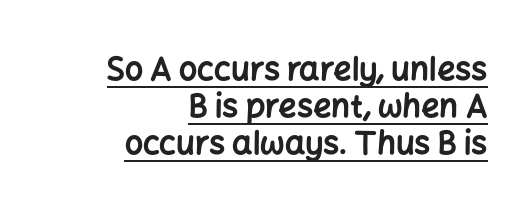
The image shows 32 px bold sans-serif type, upright; set right-aligned, line spacing 1.16x, normal letter spacing, underlined; low stroke contrast and a medium x-height.
